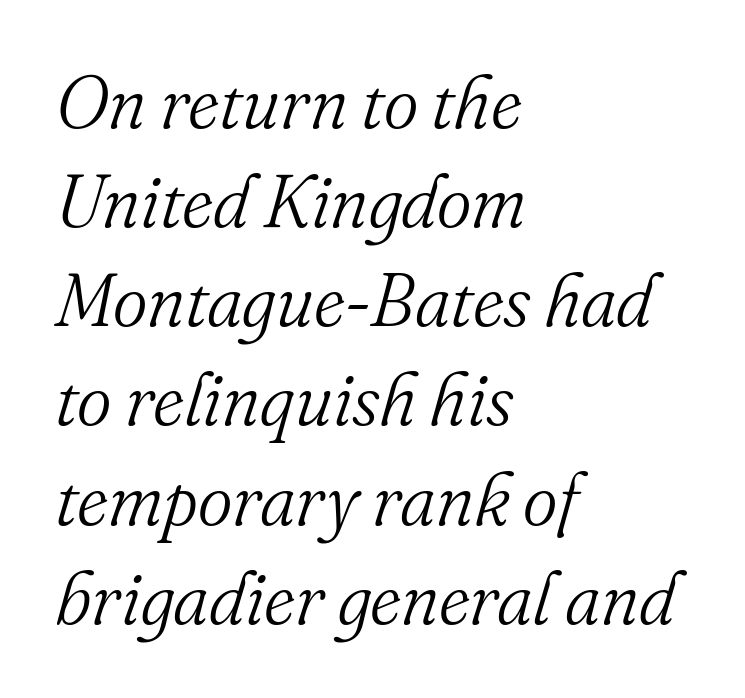
Stroke mass is kept to a normal reading level or below. These lines keep a tight, regular rhythm from letter to letter. A typesetter would label this face a serif. Slant detected: the letters are inclined. A clean baseline with only descenders dipping below it.
